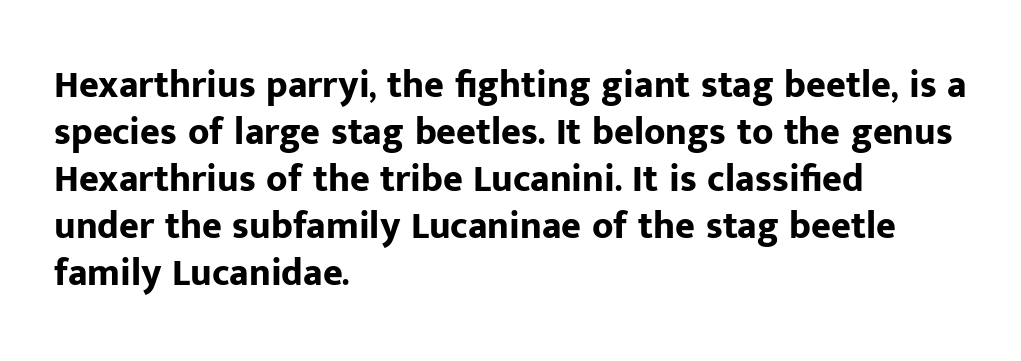
The image shows 38 px bold sans-serif type, upright; set left-aligned, line spacing 1.24x, normal letter spacing, not underlined; low stroke contrast and a medium x-height.
